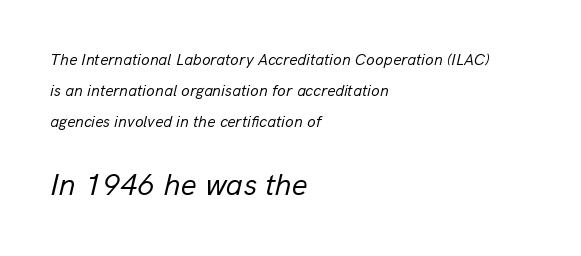
Q: Is the text bold? A: No.
Q: Is the text italic (slanted)? A: Yes, it leans right by about 13 degrees.
Q: Is the text underlined? A: No.
Q: How is the paragraph aligned? A: Left-aligned.
Q: Is the spacing between letters normal or unusually wide? A: Normal.
Q: Is the spacing between lines tight, normal or loose? A: Loose.
Q: Which block of text is set in a larger size, the first (top) or the second (bottom)? A: The second (bottom) one.
Q: Width (condensed, normal, or wide)? A: Normal.
Q: Stroke contrast? A: Low.
Q: x-height? A: Medium.
Q: Monospaced? A: No.
